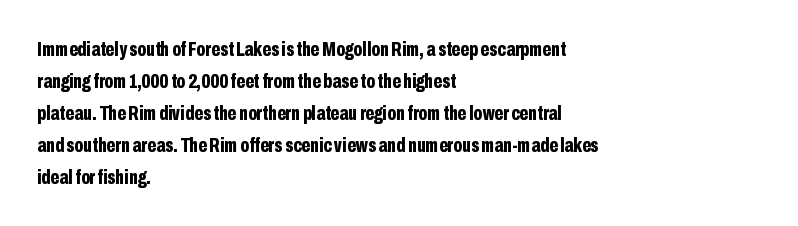
Q: Is the text bold? A: Yes.
Q: Is the text italic (slanted)? A: No, it is upright.
Q: Is the text underlined? A: No.
Q: How is the paragraph aligned? A: Left-aligned.
Q: Is the spacing between letters normal or unusually wide? A: Normal.
Q: Is the spacing between lines tight, normal or loose? A: Normal.
